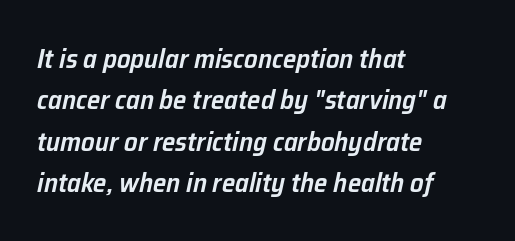
The image shows 27 px text type, italic (leaning right); set left-aligned, normal line spacing (1.53x), normal letter spacing, not underlined.
